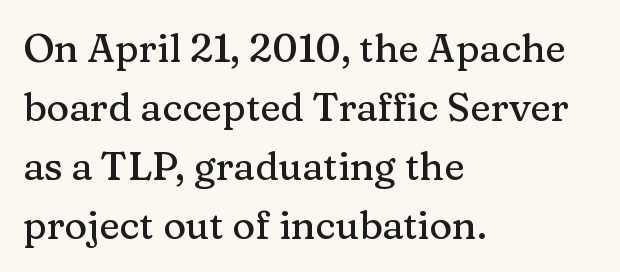
Layout note: lines flush left. These lines are composed in type with serifs. The tracking reads as untouched default to a designer's eye. Leading matches the norm, producing a regular column. The axis of the letterforms is exactly vertical. Each letter keeps its own natural width here, so spacing adapts to shape.
